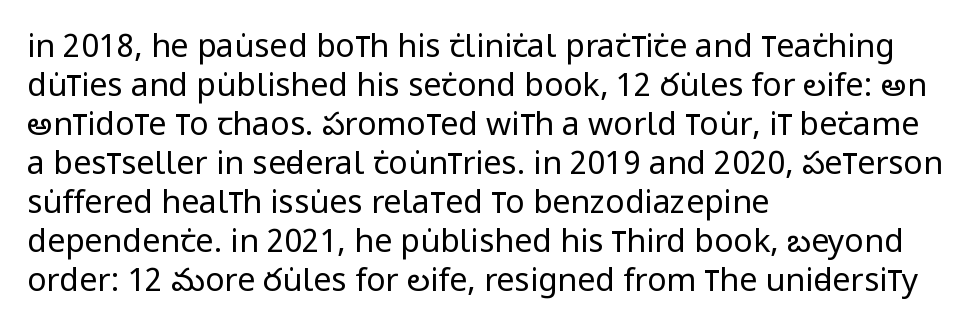
The image shows 32 px regular-weight, condensed sans-serif type, upright; set left-aligned, line spacing 1.22x, normal letter spacing, not underlined; low stroke contrast and a large x-height.
